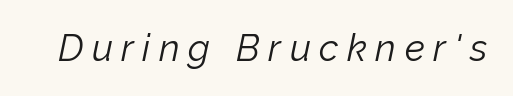
Q: Is the text bold? A: No.
Q: Is the text italic (slanted)? A: Yes, it leans right by about 12 degrees.
Q: Is the text underlined? A: No.
Q: Is the spacing between letters normal or unusually wide? A: Unusually wide.
Q: Width (condensed, normal, or wide)? A: Normal.
Q: Stroke contrast? A: Low.
Q: x-height? A: Medium.
Q: Monospaced? A: No.
